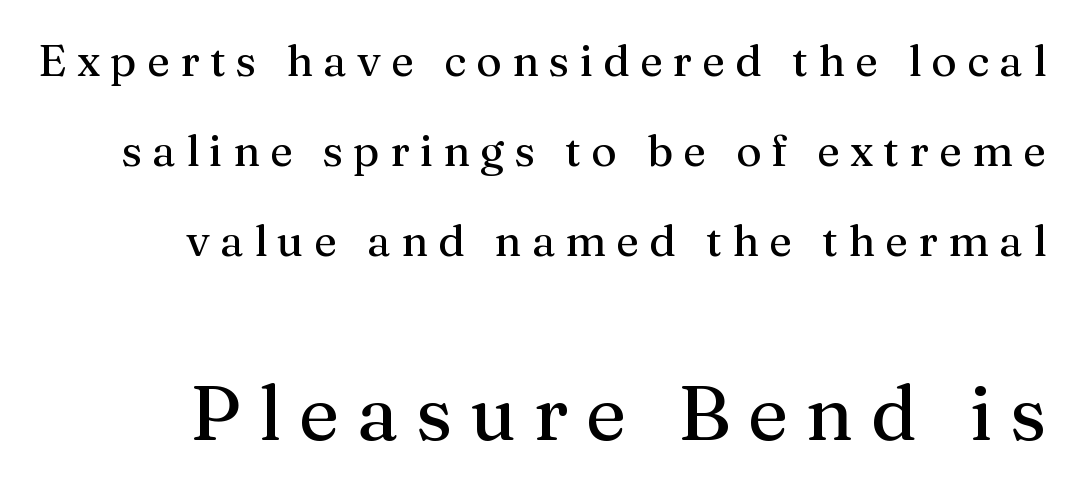
The image shows 77 px serif type, upright; set right-aligned, loose line spacing (2.05x), unusually wide letter spacing (+0.23 em), not underlined; the second (bottom) block is 1.75x larger; medium stroke contrast and a medium x-height.
